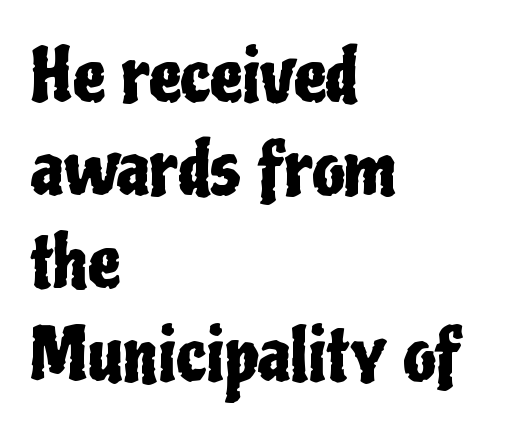
{"serif": "no", "italic": "no", "width": "condensed", "stroke_contrast": "low", "x_height": "medium", "monospaced": "no", "underline": "no", "align": "left", "line_spacing": "normal", "line_spacing_ratio": 1.29, "letter_spacing": "normal", "letter_spacing_em": 0.0, "glyph_px": 72}
